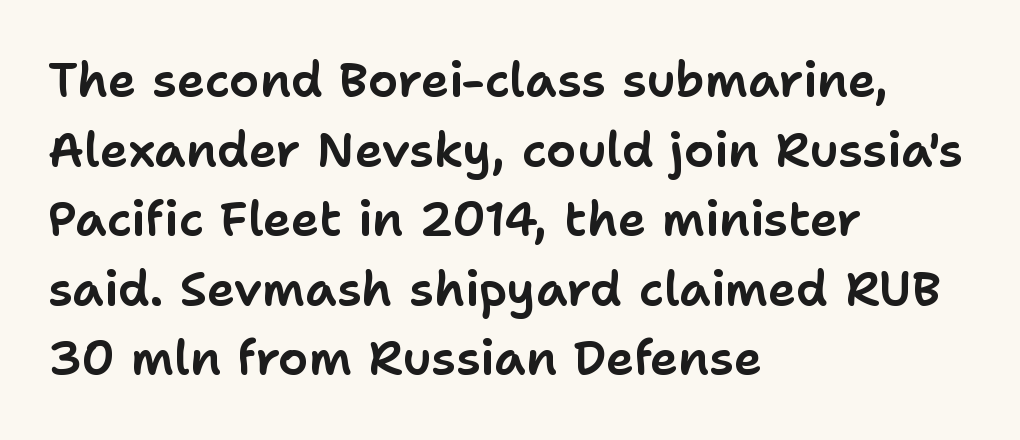
Q: Is the text italic (slanted)? A: No, it is upright.
Q: Is the typeface a serif or a sans-serif typeface? A: Sans-serif.
Q: Is the text underlined? A: No.
Q: How is the paragraph aligned? A: Left-aligned.
Q: Is the spacing between letters normal or unusually wide? A: Normal.
Q: Is the spacing between lines tight, normal or loose? A: Normal.
Q: Width (condensed, normal, or wide)? A: Normal.
Q: Stroke contrast? A: Low.
Q: x-height? A: Medium.
Q: Monospaced? A: No.
